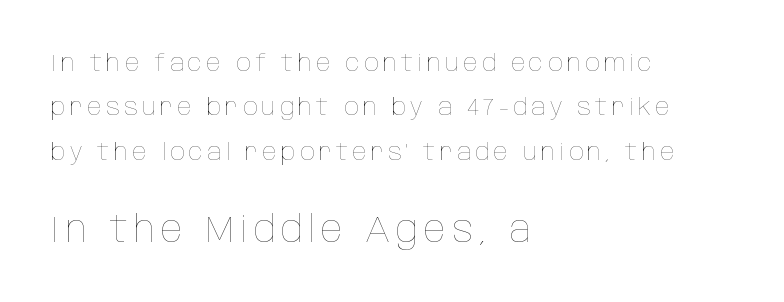
The image shows 36 px thin, condensed type, upright; set left-aligned, line spacing 1.85x, not underlined; the second (bottom) block is 1.5x larger; low stroke contrast and a large x-height.
